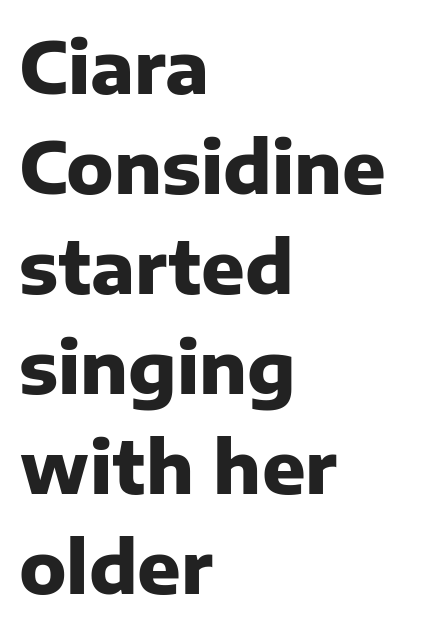
The image shows 72 px heavy sans-serif type, upright; set left-aligned, normal line spacing (1.39x), normal letter spacing, not underlined; low stroke contrast and a medium x-height.
